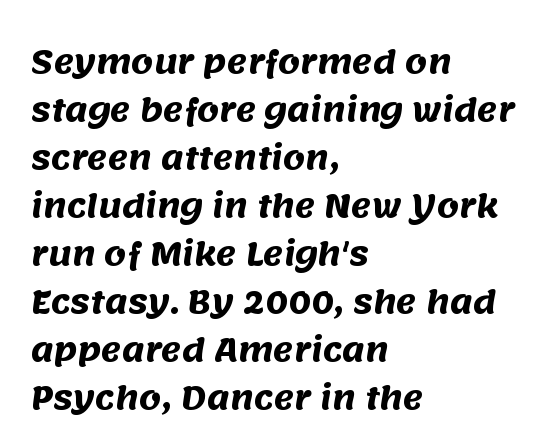
Q: Is the text bold? A: Yes.
Q: Is the typeface a serif or a sans-serif typeface? A: Sans-serif.
Q: Is the text underlined? A: No.
Q: How is the paragraph aligned? A: Left-aligned.
Q: Is the spacing between letters normal or unusually wide? A: Normal.
Q: Is the spacing between lines tight, normal or loose? A: Normal.
Q: Width (condensed, normal, or wide)? A: Normal.
Q: Stroke contrast? A: Medium.
Q: x-height? A: Large.
Q: Monospaced? A: No.
